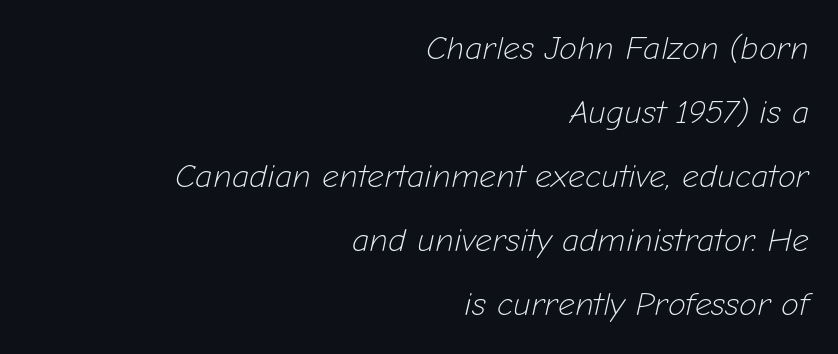
The image shows 33 px light type, italic (leaning right); set right-aligned, loose line spacing (1.94x), normal letter spacing, not underlined; low stroke contrast and a medium x-height.
